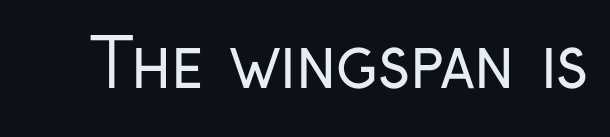
Q: Is the text bold? A: No.
Q: Is the text italic (slanted)? A: No, it is upright.
Q: Is the typeface a serif or a sans-serif typeface? A: Sans-serif.
Q: Is the text underlined? A: No.
Q: Is the spacing between letters normal or unusually wide? A: Normal.
Q: Width (condensed, normal, or wide)? A: Condensed.
Q: Stroke contrast? A: Low.
Q: x-height? A: Medium.
Q: Monospaced? A: No.
